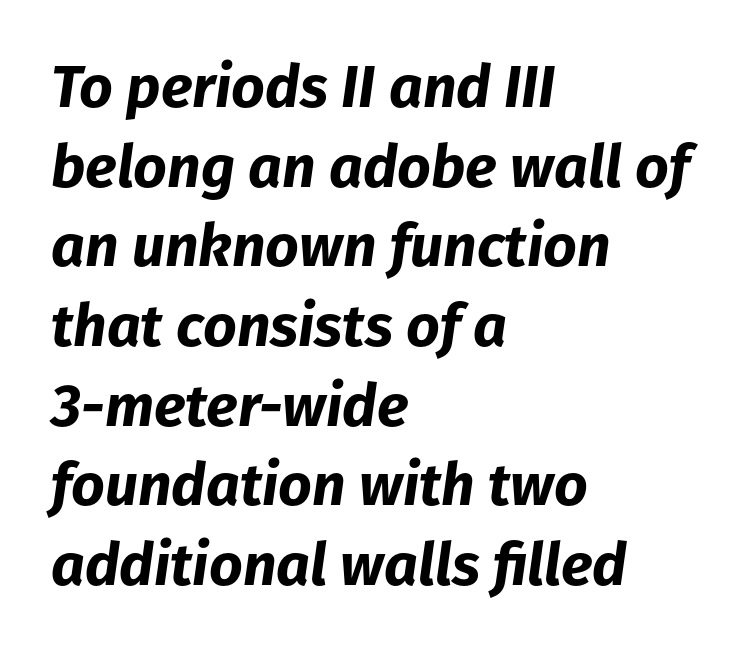
The image shows 59 px bold type, italic (leaning right); set left-aligned, normal line spacing (1.35x), normal letter spacing, not underlined; low stroke contrast and a medium x-height.
